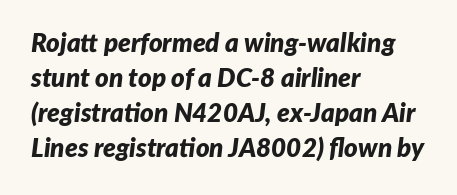
The image shows 26 px bold type, italic (leaning right); set left-aligned, normal line spacing (1.35x), normal letter spacing, not underlined.
